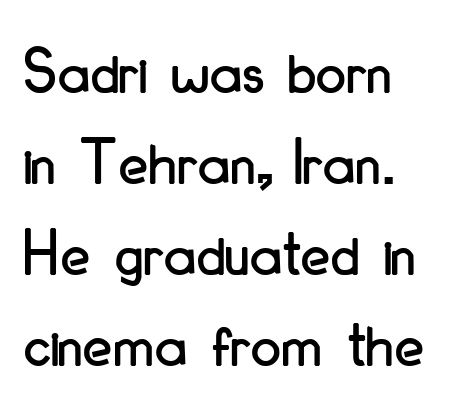
Letters rest on an invisible, unmarked baseline. Does the type have serifs? No, each stem ends abruptly. Spacing verdict: proportional, widths tailored to each character. Posture: upright roman. Leading matches the norm, producing a regular column.
